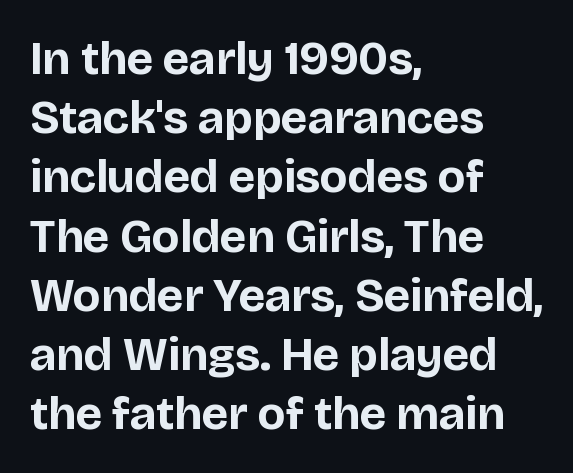
Q: Is the text bold? A: Yes.
Q: Is the text italic (slanted)? A: No, it is upright.
Q: Is the typeface a serif or a sans-serif typeface? A: Sans-serif.
Q: Is the text underlined? A: No.
Q: How is the paragraph aligned? A: Left-aligned.
Q: Is the spacing between letters normal or unusually wide? A: Normal.
Q: Is the spacing between lines tight, normal or loose? A: Normal.
Q: Width (condensed, normal, or wide)? A: Normal.
Q: Stroke contrast? A: Low.
Q: x-height? A: Large.
Q: Monospaced? A: No.
